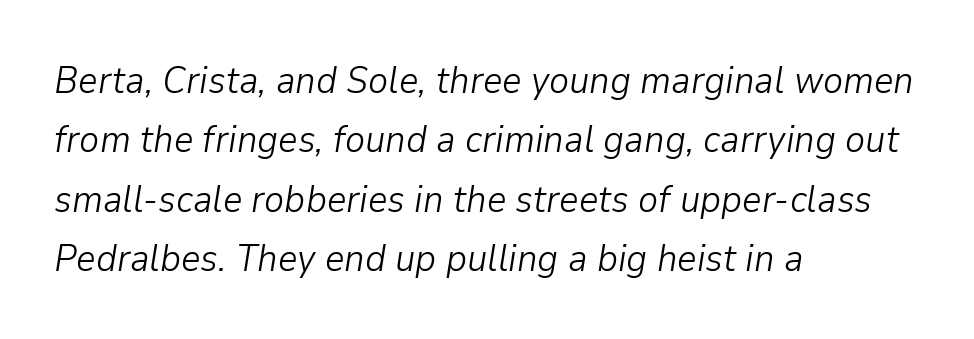
The image shows 38 px light type, italic (leaning right); set left-aligned, normal line spacing (1.56x), normal letter spacing, not underlined; low stroke contrast and a medium x-height.
